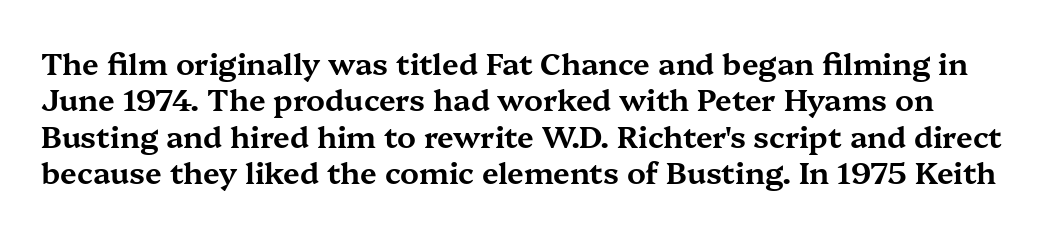
Every character sits straight up, as roman type does. Each letter keeps its own natural width here, so spacing adapts to shape. The passage shown is typeset with a serif family. The string is rendered with underlining switched off.
